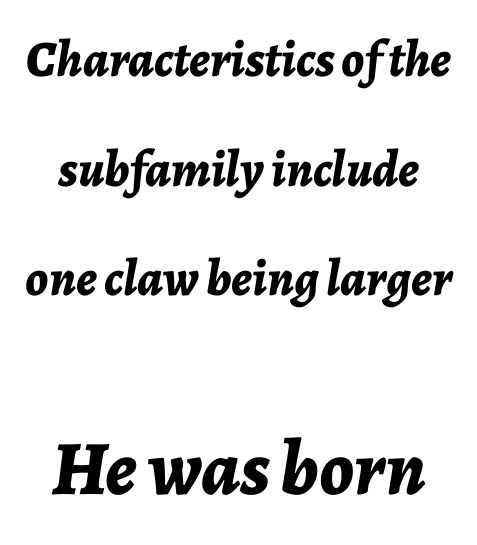
{"italic": "yes", "lean": "right", "slant_degrees": 7, "bold": "yes", "weight": "bold", "width": "normal", "stroke_contrast": "low", "x_height": "medium", "monospaced": "no", "underline": "no", "line_spacing": "loose", "line_spacing_ratio": 2.15, "letter_spacing": "normal", "letter_spacing_em": 0.0, "larger_block": "second", "size_ratio": 1.51, "glyph_px": 77}
